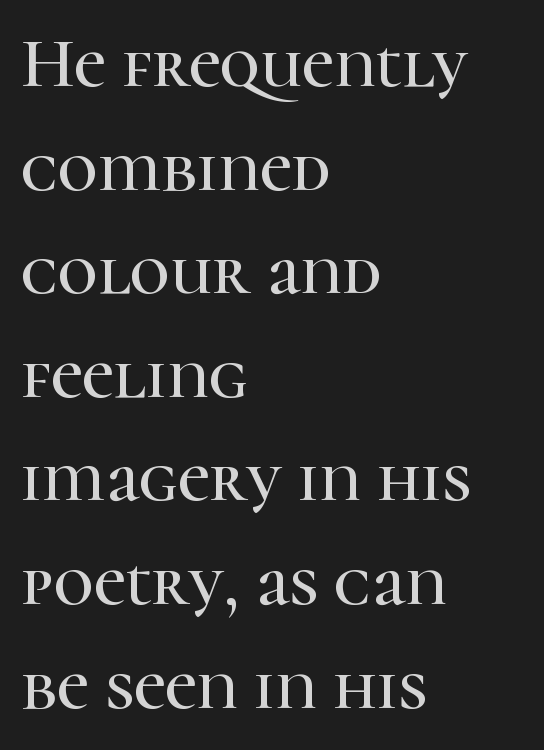
The strip under each line holds only bare page. Left-aligned paragraph, ragged on the right. No extra tracking has been applied to these lines. The passage shown is typed in a proportional face where columns would drift.
